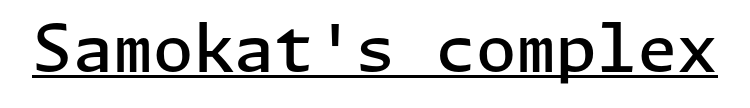
The image shows 65 px semibold sans-serif type, upright; set normal letter spacing, underlined; low stroke contrast and a medium x-height.
